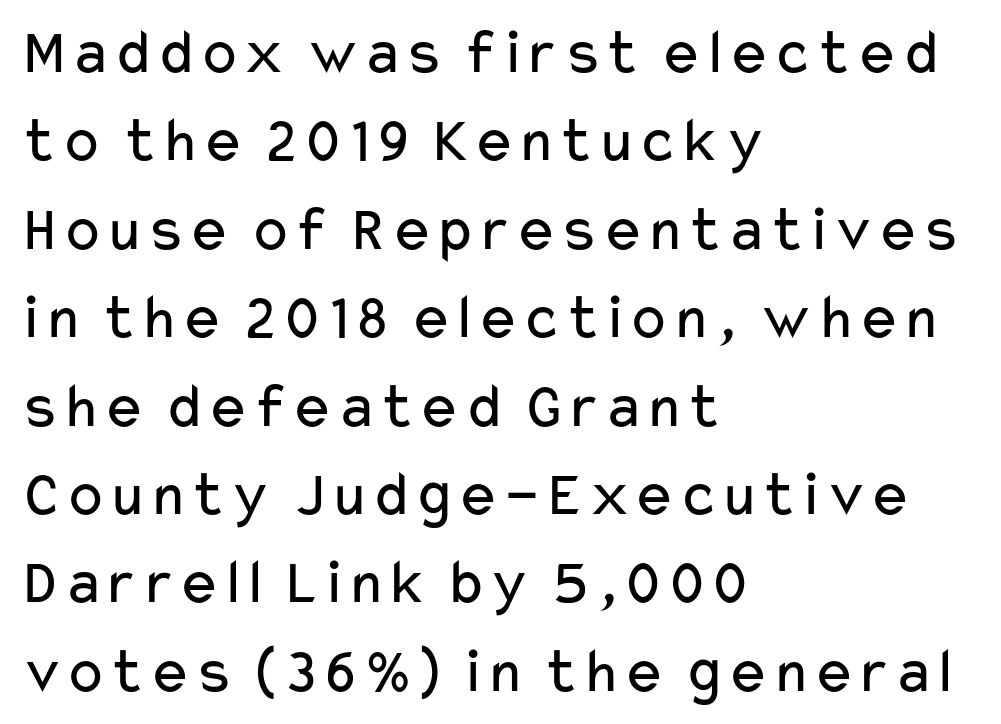
Q: Is the text bold? A: No.
Q: Is the text italic (slanted)? A: No, it is upright.
Q: Is the typeface a serif or a sans-serif typeface? A: Sans-serif.
Q: Is the text underlined? A: No.
Q: How is the paragraph aligned? A: Left-aligned.
Q: Is the spacing between letters normal or unusually wide? A: Normal.
Q: Is the spacing between lines tight, normal or loose? A: Normal.
Q: Width (condensed, normal, or wide)? A: Wide.
Q: Stroke contrast? A: Low.
Q: x-height? A: Medium.
Q: Monospaced? A: No.
